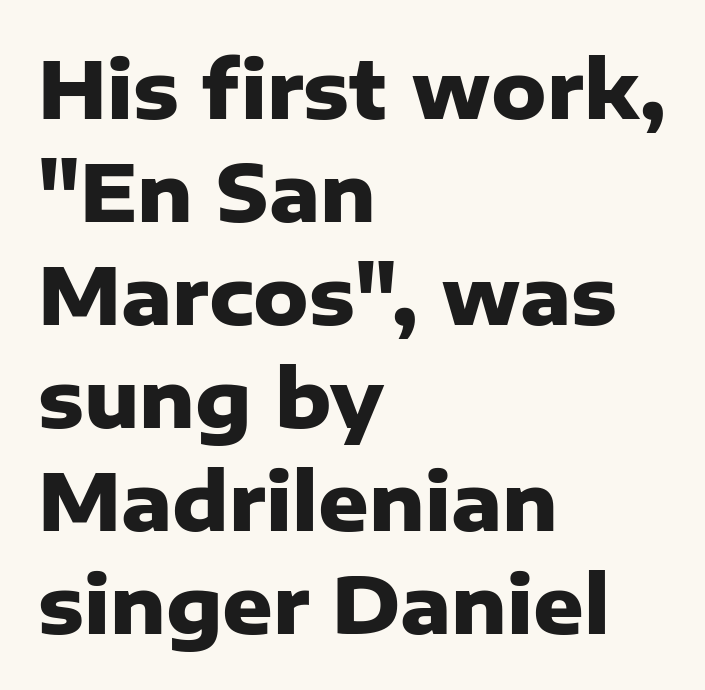
Here the designer chose a conventional face with non-uniform glyph widths. The words here are not underlined. Chunky letters — that's bold for sure. Notice how the stems are strictly vertical — no italics here.
